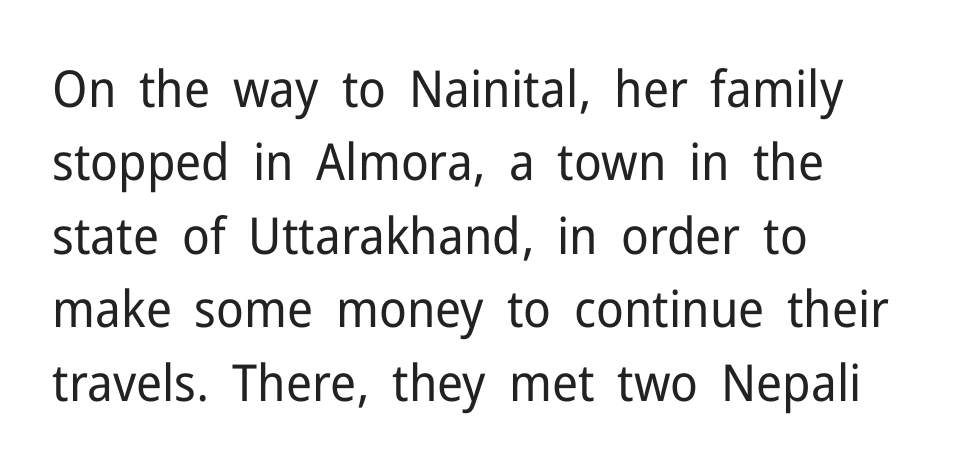
The image shows 51 px regular-weight sans-serif type, upright; set left-aligned, normal line spacing (1.44x), normal letter spacing, not underlined; low stroke contrast and a medium x-height.
